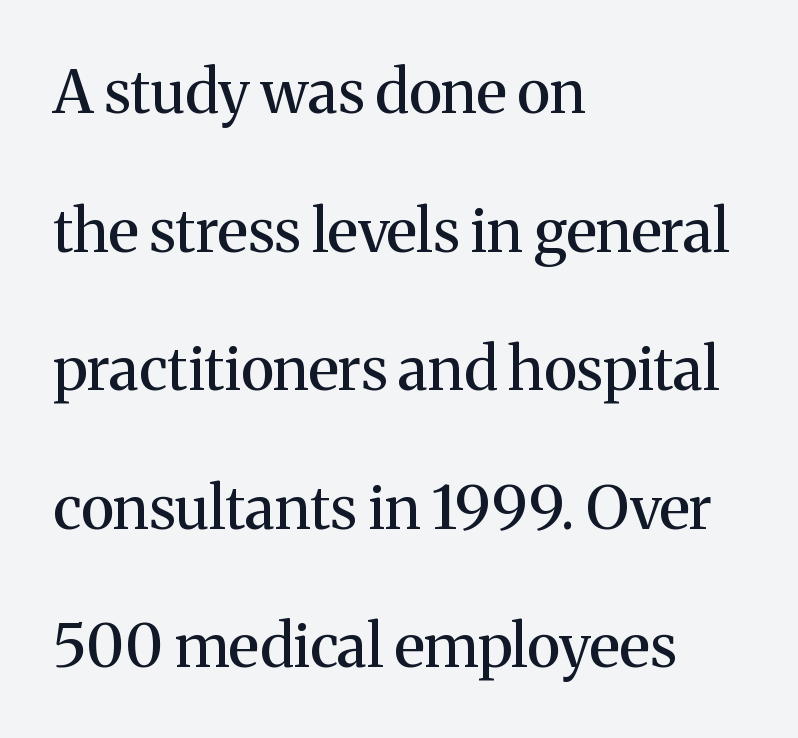
Q: Is the text italic (slanted)? A: No, it is upright.
Q: Is the typeface a serif or a sans-serif typeface? A: Serif.
Q: Is the text underlined? A: No.
Q: How is the paragraph aligned? A: Left-aligned.
Q: Is the spacing between letters normal or unusually wide? A: Normal.
Q: Is the spacing between lines tight, normal or loose? A: Loose.
Q: Width (condensed, normal, or wide)? A: Normal.
Q: Stroke contrast? A: Medium.
Q: x-height? A: Medium.
Q: Monospaced? A: No.
